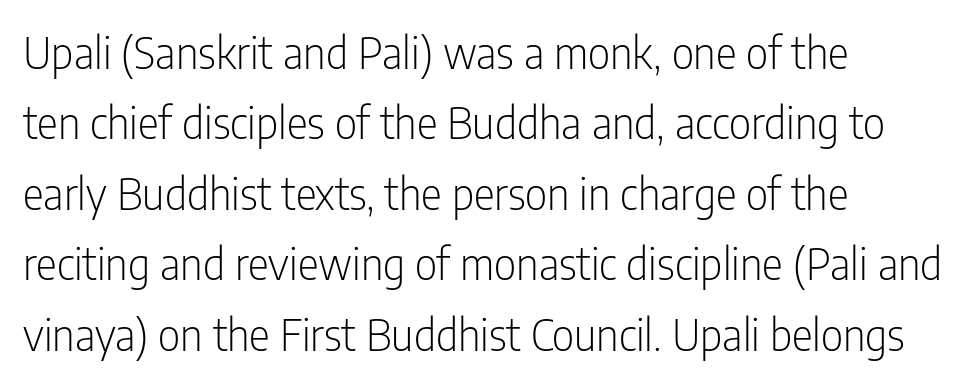
Q: Is the text bold? A: No.
Q: Is the text italic (slanted)? A: No, it is upright.
Q: Is the typeface a serif or a sans-serif typeface? A: Sans-serif.
Q: Is the text underlined? A: No.
Q: How is the paragraph aligned? A: Left-aligned.
Q: Is the spacing between letters normal or unusually wide? A: Normal.
Q: Is the spacing between lines tight, normal or loose? A: Normal.
Q: Width (condensed, normal, or wide)? A: Condensed.
Q: Stroke contrast? A: Low.
Q: x-height? A: Medium.
Q: Monospaced? A: No.
